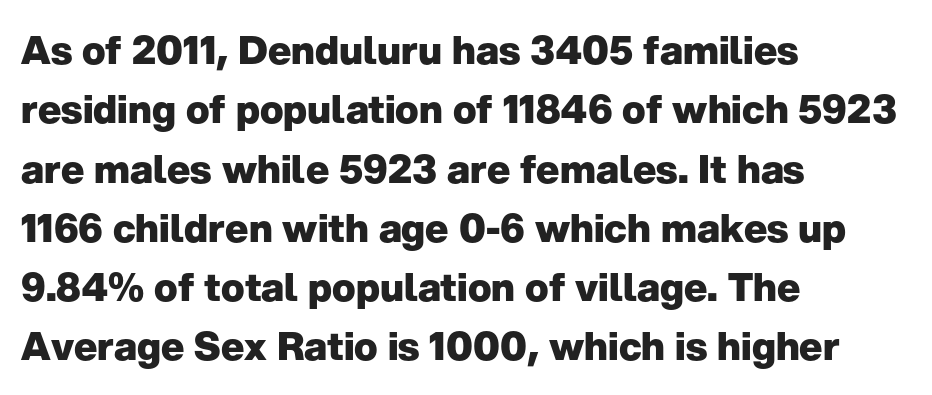
A typesetter would call this proportional, since set widths differ per character. Does the leading feel generous? No, just average. The baseline area is clear. The typeface chosen for these lines omits serifs. How heavy is the stroke? Heavy — this is a bold. Rendered with straight, roman letterforms.
